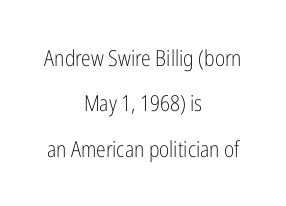
Style check: upright. Stems and bowls with no extra thickness — not bold. Observe the ordinary spacing: letters are neighbours, not strangers. Bare-footed words on every line.
